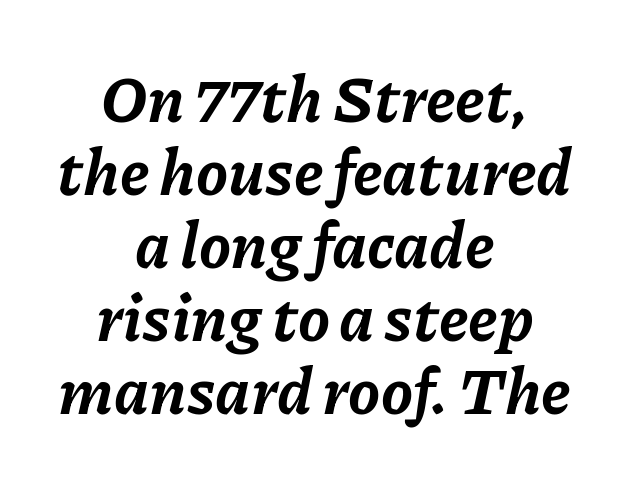
Is the letter spacing exaggerated? No — it looks like the ordinary default. Teacher's note: observe the equal gaps on both sides — that is centered alignment. Each row of text sits above clean, open space. Leading: reduced. The face used here is proportionally spaced, like ordinary book or web type. This is heavy type, rendered in bold.
